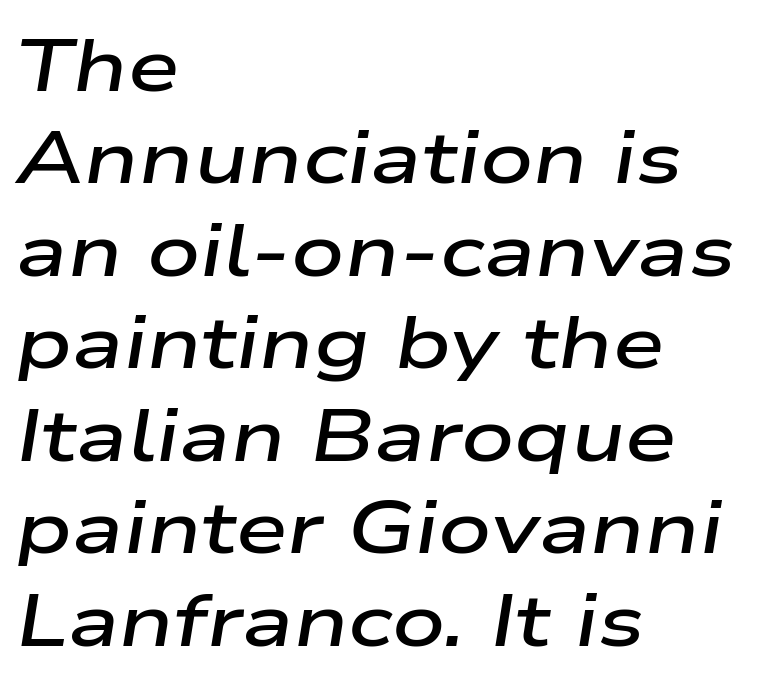
Does the weight exceed regular? Yes, but only to semibold. Would a proofreader flag this as italicized? Yes. A typesetter would call this leading conventional body-copy spacing. Each line starts at the same left margin while the right side varies.
